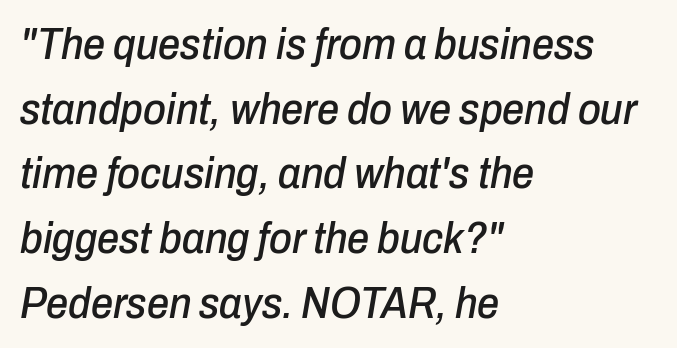
The image shows 44 px condensed type, italic (leaning right); set left-aligned, normal line spacing (1.47x), normal letter spacing, not underlined; low stroke contrast and a medium x-height.
